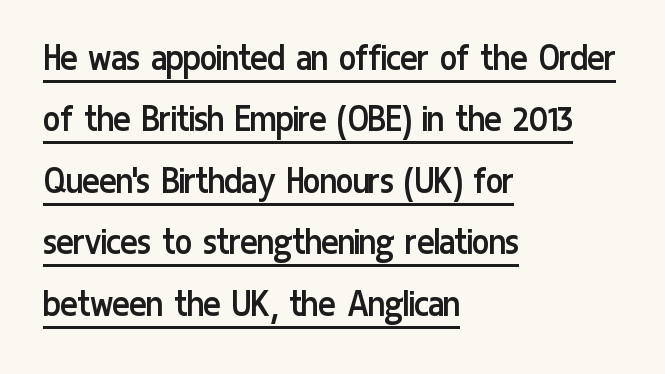
{"serif": "no", "italic": "no", "bold": "no", "weight": "regular", "width": "condensed", "stroke_contrast": "low", "x_height": "medium", "monospaced": "no", "underline": "yes", "align": "left", "line_spacing": "normal", "line_spacing_ratio": 1.5, "letter_spacing": "normal", "letter_spacing_em": 0.0, "glyph_px": 41}
